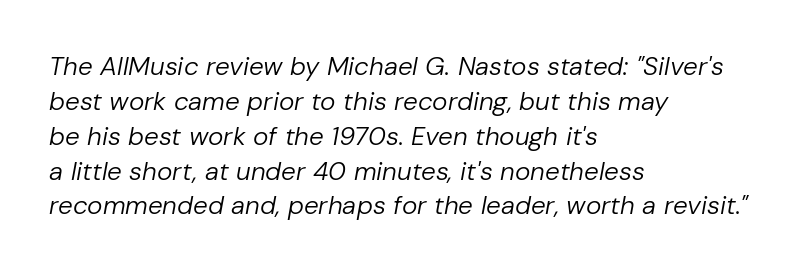
Tracking here is standard; glyphs follow each other at the usual distance. Is the type slanted? Yes — the strokes lean at a clear angle. The cut favours lightness, reaching ordinary text weight at its darkest. Check the space under the baseline: it is left empty. Leftover space on each line is placed entirely after the last word. Evenly set lines give the paragraph a standard silhouette.
